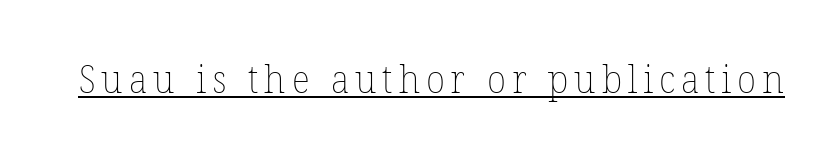
Think standard paragraph weight, or any step lighter than that. A typographer would call this underscored text. Each letter keeps its own natural width here, so spacing adapts to shape.
